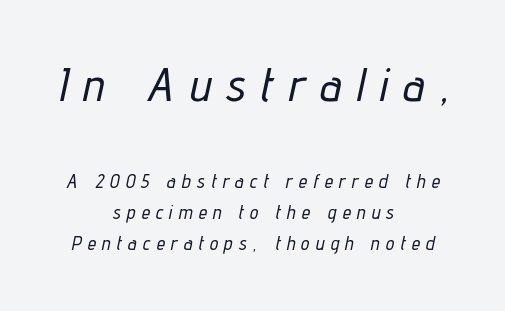
The image shows 47 px condensed type, italic (leaning right); set centered, normal line spacing (1.63x), unusually wide letter spacing (+0.33 em), not underlined; the first (top) block is 2.47x larger; low stroke contrast and a medium x-height.
